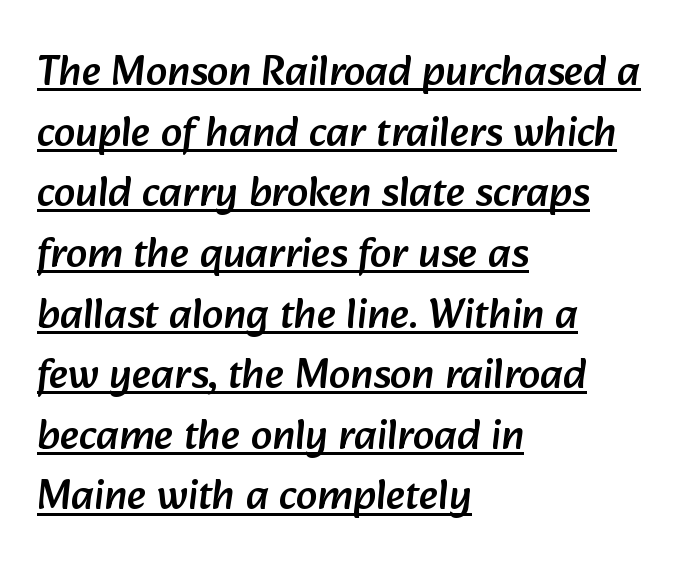
The image shows 43 px sans-serif type; set left-aligned, normal line spacing (1.41x), normal letter spacing, underlined; low stroke contrast and a medium x-height.
